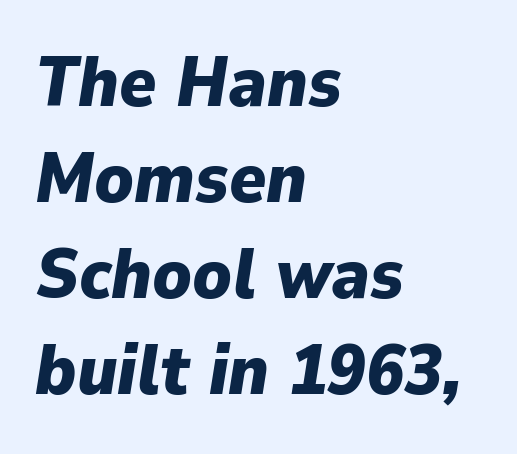
{"italic": "yes", "lean": "right", "slant_degrees": 9, "bold": "yes", "weight": "heavy", "width": "normal", "stroke_contrast": "low", "x_height": "medium", "monospaced": "no", "underline": "no", "align": "left", "line_spacing": "normal", "line_spacing_ratio": 1.37, "letter_spacing": "normal", "letter_spacing_em": 0.0, "glyph_px": 70}
